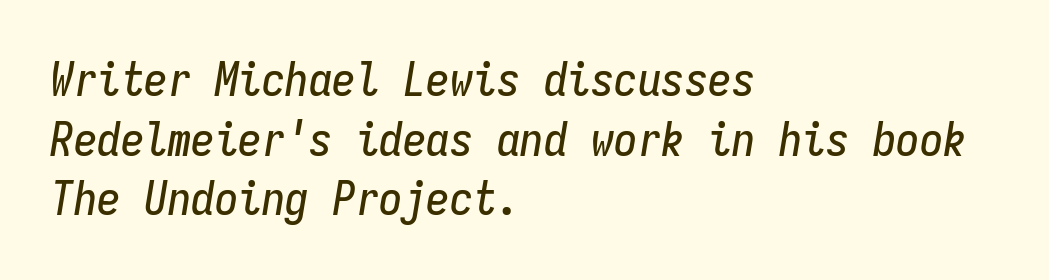
The image shows 47 px condensed type, italic (leaning right), monospaced; set left-aligned, normal line spacing (1.27x), normal letter spacing, not underlined; low stroke contrast and a medium x-height.
